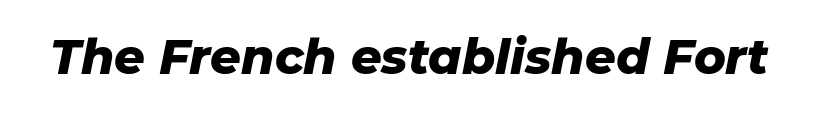
Q: Is the text bold? A: Yes.
Q: Is the text italic (slanted)? A: Yes, it leans right by about 11 degrees.
Q: Is the text underlined? A: No.
Q: Is the spacing between letters normal or unusually wide? A: Normal.
Q: Width (condensed, normal, or wide)? A: Normal.
Q: Stroke contrast? A: Low.
Q: x-height? A: Medium.
Q: Monospaced? A: No.
